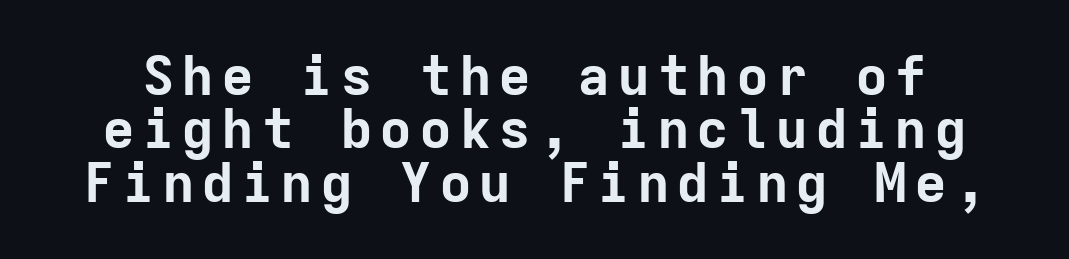
Q: Is the text bold? A: Yes.
Q: Is the text italic (slanted)? A: No, it is upright.
Q: Is the typeface a serif or a sans-serif typeface? A: Sans-serif.
Q: Is the text underlined? A: No.
Q: Is the spacing between lines tight, normal or loose? A: Tight.
Q: Width (condensed, normal, or wide)? A: Normal.
Q: Stroke contrast? A: Low.
Q: x-height? A: Medium.
Q: Monospaced? A: Yes.
